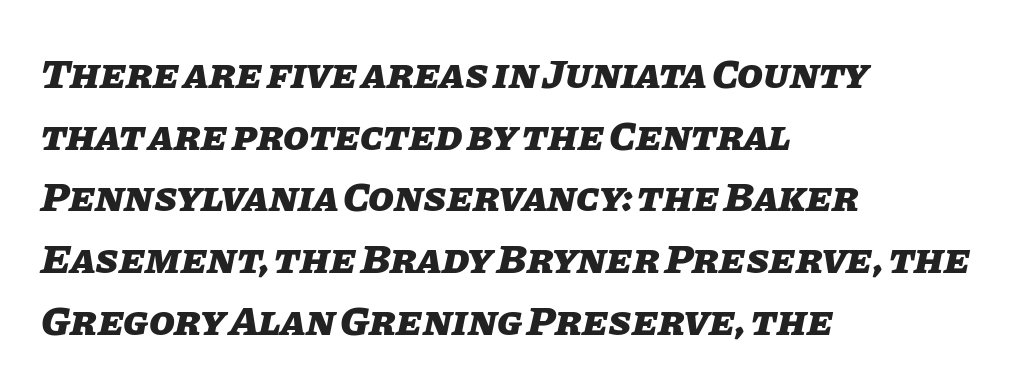
Each new line begins a customary step beneath the previous one. The rendering uses natural spacing where letterforms have individual widths. Every character sits at an angle, as italics do. The line texture is even and compact thanks to regular tracking. Weight: bold. Bare-footed words on every line.
